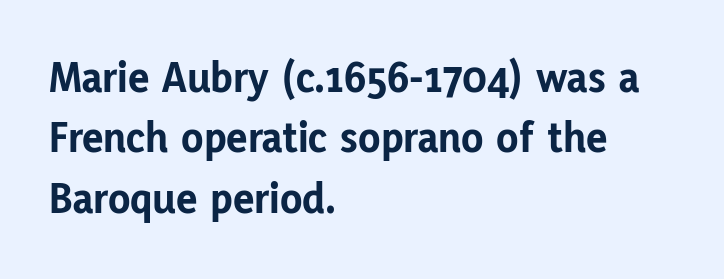
The image shows 45 px bold sans-serif type, upright; set left-aligned, normal line spacing (1.34x), normal letter spacing, not underlined; low stroke contrast and a medium x-height.
